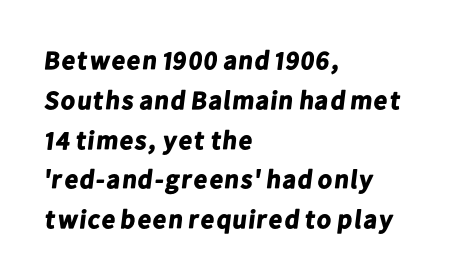
The image shows 26 px bold type; set left-aligned, normal line spacing (1.53x), normal letter spacing, not underlined.
